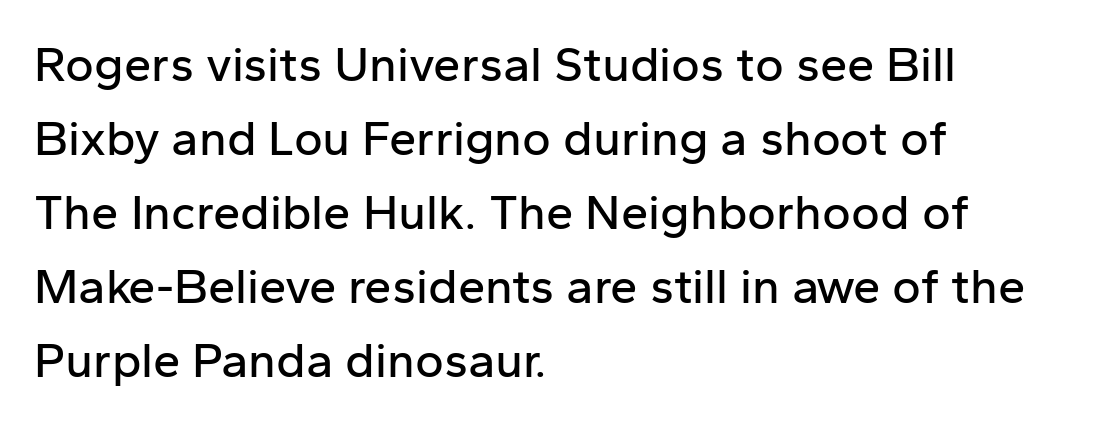
{"serif": "no", "italic": "no", "width": "normal", "stroke_contrast": "low", "x_height": "medium", "monospaced": "no", "underline": "no", "align": "left", "line_spacing": "normal", "line_spacing_ratio": 1.51, "letter_spacing": "normal", "letter_spacing_em": 0.0, "glyph_px": 49}
